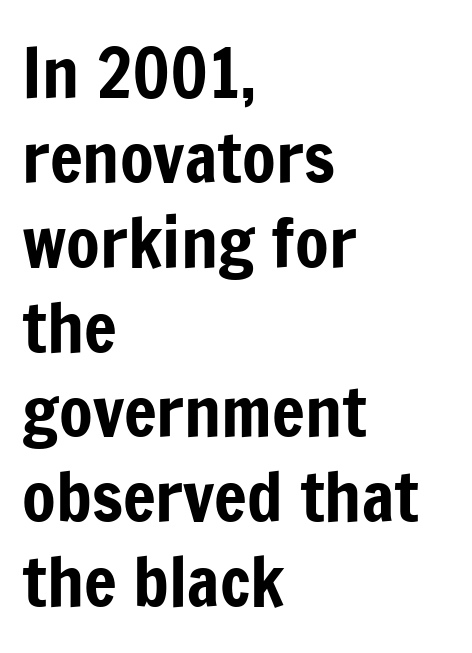
The image shows 69 px condensed sans-serif type, upright; set left-aligned, line spacing 1.23x, normal letter spacing, not underlined; low stroke contrast and a medium x-height.
